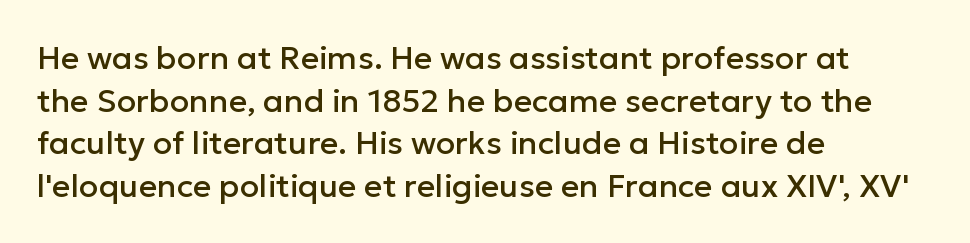
Every character sits straight up, as roman type does. Think of a printed novel: that variable character pitch is what you see here. Decoration check: the copy has no underline. Is there much room between lines? A standard amount, neither cramped nor airy. The characters display no serif detailing; their extremities are plain. Observe the ordinary spacing: letters are neighbours, not strangers.
